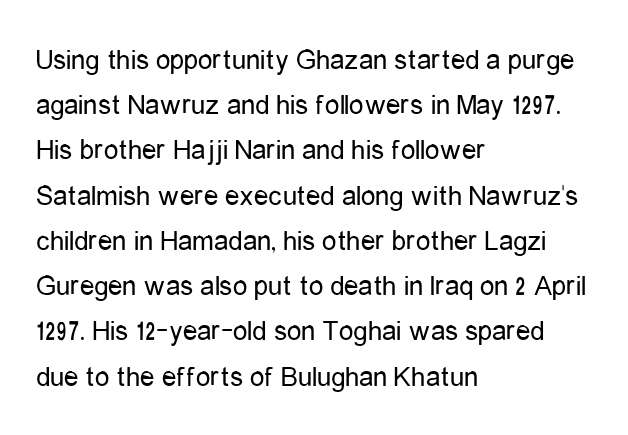
The image shows 29 px regular-weight, condensed sans-serif type, upright; set left-aligned, normal line spacing (1.56x), normal letter spacing, not underlined; low stroke contrast and a medium x-height.
